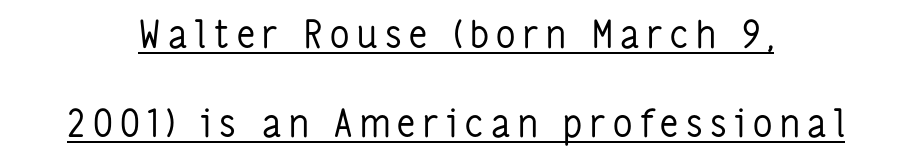
The weight tops out at a normal text grade. Each letter keeps its own natural width here, so spacing adapts to shape. Underline: present. Does the type have serifs? No, each stem ends abruptly.
